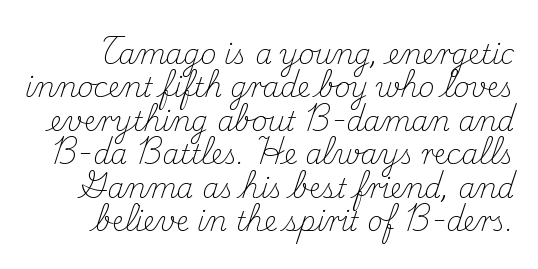
{"bold": "no", "underline": "no", "line_spacing_ratio": 1.24, "letter_spacing": "normal", "letter_spacing_em": 0.0, "glyph_px": 27}
